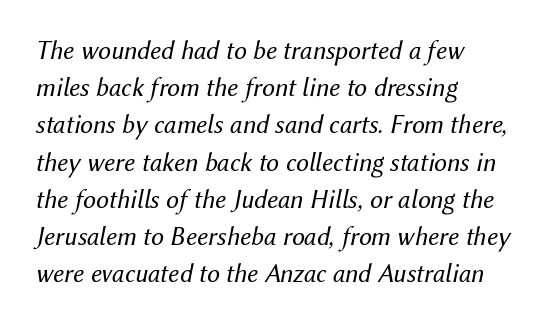
Stems and bowls with no extra thickness — not bold. Check the space under the baseline: it is left empty. Characters are canted at an angle relative to the baseline's perpendicular. Students, observe: this is what conventionally led text looks like. The rendering keeps characters at their native spacing. The passage is arranged the way most books set body copy — flush left.
